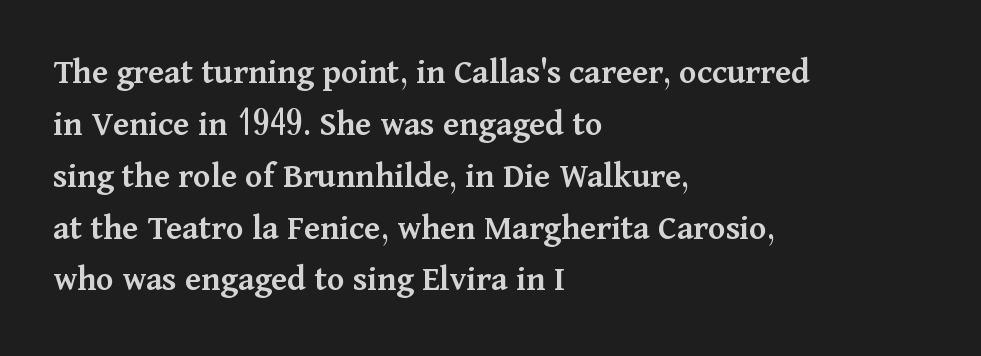
{"serif": "yes", "italic": "no", "bold": "semi", "weight": "semibold", "width": "normal", "stroke_contrast": "medium", "x_height": "medium", "monospaced": "no", "underline": "no", "align": "left", "line_spacing": "normal", "line_spacing_ratio": 1.44, "letter_spacing": "normal", "letter_spacing_em": 0.0, "glyph_px": 36}
